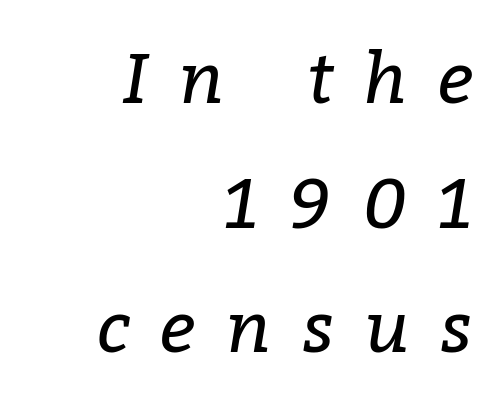
{"serif": "yes", "italic": "yes", "lean": "right", "slant_degrees": 9, "bold": "no", "weight": "regular", "width": "normal", "stroke_contrast": "low", "x_height": "medium", "monospaced": "no", "underline": "no", "align": "right", "line_spacing_ratio": 1.78, "letter_spacing": "wide", "letter_spacing_em": 0.44, "glyph_px": 70}
